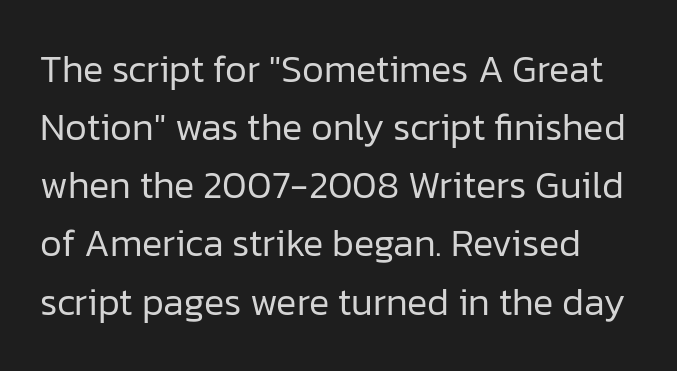
{"serif": "no", "italic": "no", "bold": "no", "weight": "regular", "width": "normal", "stroke_contrast": "low", "x_height": "medium", "monospaced": "no", "underline": "no", "line_spacing": "normal", "line_spacing_ratio": 1.53, "letter_spacing": "normal", "letter_spacing_em": 0.0, "glyph_px": 38}
